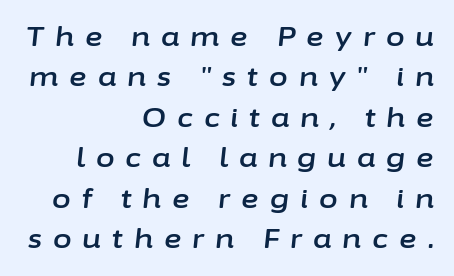
Q: Is the text italic (slanted)? A: Yes, it leans right by about 6 degrees.
Q: Is the text underlined? A: No.
Q: How is the paragraph aligned? A: Right-aligned.
Q: Is the spacing between letters normal or unusually wide? A: Unusually wide.
Q: Is the spacing between lines tight, normal or loose? A: Normal.
